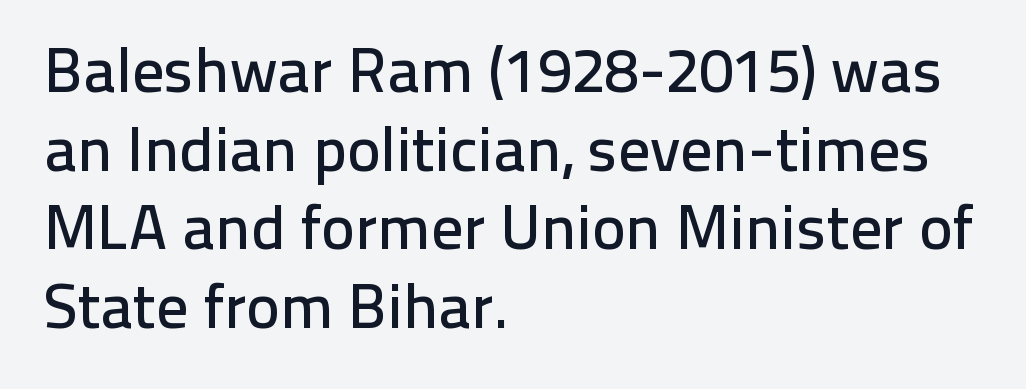
{"serif": "no", "italic": "no", "width": "normal", "stroke_contrast": "low", "x_height": "medium", "monospaced": "no", "underline": "no", "align": "left", "line_spacing": "normal", "line_spacing_ratio": 1.25, "letter_spacing": "normal", "letter_spacing_em": 0.0, "glyph_px": 63}
